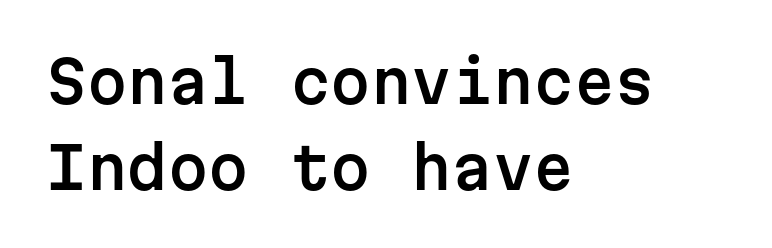
The image shows 58 px sans-serif type, upright, monospaced; set left-aligned, normal line spacing (1.48x), normal letter spacing, not underlined; low stroke contrast and a medium x-height.
